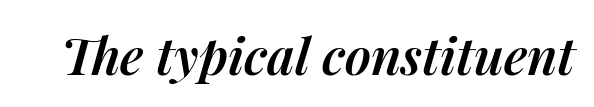
{"italic": "yes", "lean": "right", "slant_degrees": 14, "bold": "semi", "weight": "semibold", "width": "normal", "stroke_contrast": "medium", "x_height": "medium", "monospaced": "no", "underline": "no", "letter_spacing": "normal", "letter_spacing_em": 0.0, "glyph_px": 51}
